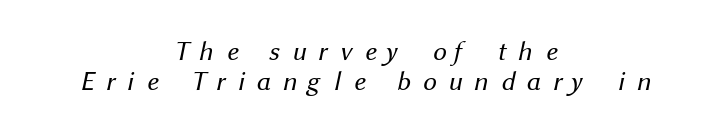
In terms of letterspacing, this is a distinctly airy, spread setting. The specimen omits any rule beneath the text block's lines. A centered setting, common on invitations and titles, is used for this passage. Think standard paragraph weight, or any step lighter than that. The vertical gap from one line to the next is small.
